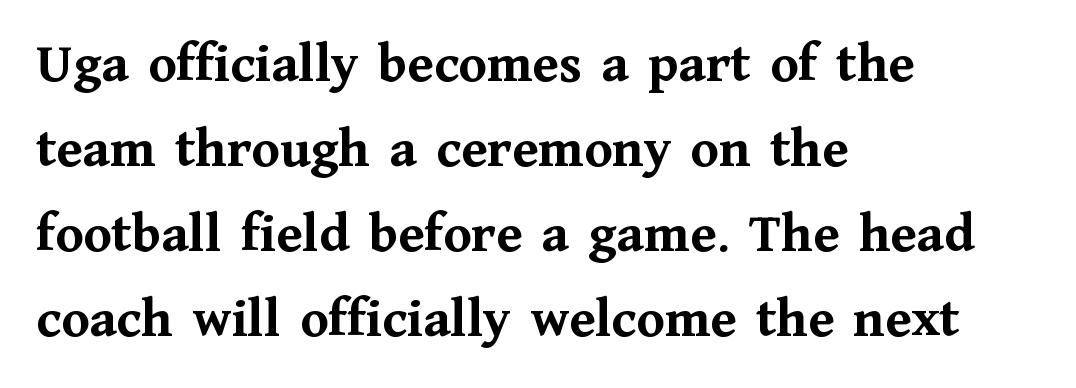
Spacing verdict: proportional, widths tailored to each character. Spacing between characters is what you'd get straight out of the box. Reading down the column, the eye jumps a familiar distance to each next line. Italic: no, the glyphs are upright roman. The passage shown is typeset with a serif family. Compared with a centered layout, this one pins lines to the left instead.
